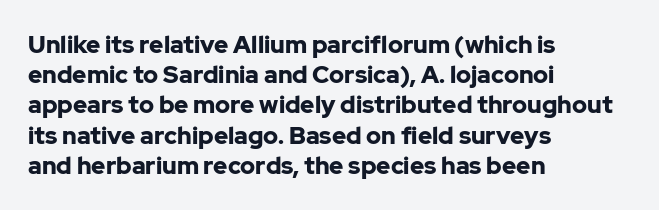
The ragged edge is on the right, which tells us the setting is flush left. The space beneath each line is pristine and unruled. This rendering leaves character spacing at its baseline value. The passage shown stacks its lines at a standard gap. Italic? Not at all — the glyphs are vertical. Emphasis by weight is at full strength: bold.
